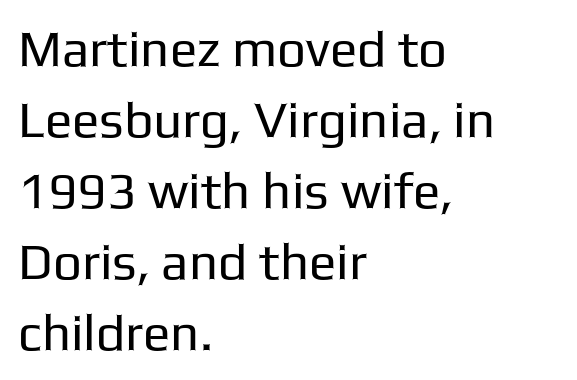
Q: Is the text bold? A: No.
Q: Is the text italic (slanted)? A: No, it is upright.
Q: Is the typeface a serif or a sans-serif typeface? A: Sans-serif.
Q: Is the text underlined? A: No.
Q: How is the paragraph aligned? A: Left-aligned.
Q: Is the spacing between letters normal or unusually wide? A: Normal.
Q: Is the spacing between lines tight, normal or loose? A: Normal.
Q: Width (condensed, normal, or wide)? A: Normal.
Q: Stroke contrast? A: Low.
Q: x-height? A: Medium.
Q: Monospaced? A: No.
